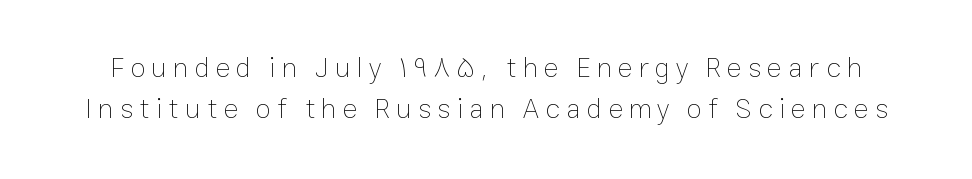
Style check: upright. Any mark beneath the type? The region is blank. Stroke mass is kept to a normal reading level or below. Spacing verdict: proportional, widths tailored to each character. Substantial extra tracking has been applied to these lines.
